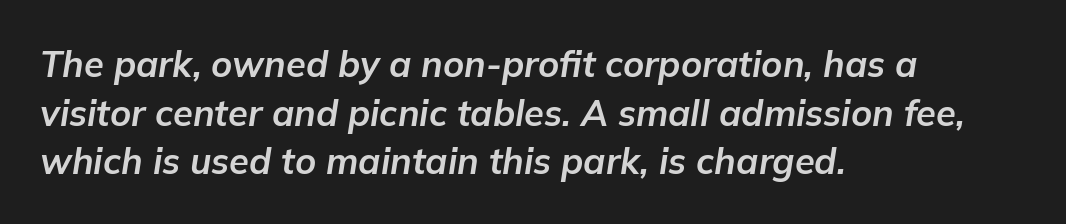
Q: Is the text bold? A: Yes.
Q: Is the text italic (slanted)? A: Yes, it leans right by about 9 degrees.
Q: Is the text underlined? A: No.
Q: How is the paragraph aligned? A: Left-aligned.
Q: Is the spacing between letters normal or unusually wide? A: Normal.
Q: Is the spacing between lines tight, normal or loose? A: Normal.
Q: Width (condensed, normal, or wide)? A: Normal.
Q: Stroke contrast? A: Low.
Q: x-height? A: Medium.
Q: Monospaced? A: No.
